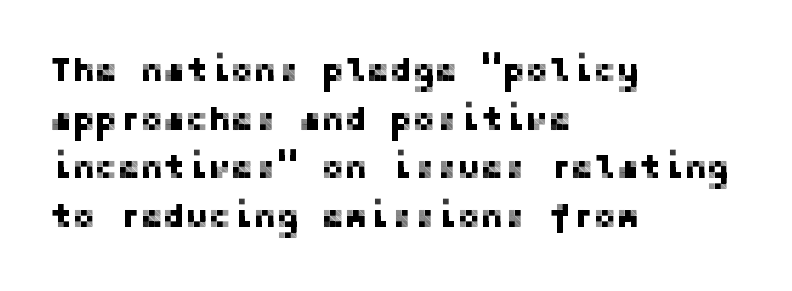
A typesetter would call this zero additional tracking. Descenders are the only things crossing below the line. This block has exactly the height ordinary leading produces. Layout note: lines flush left. Italic: no, the glyphs are upright roman.
